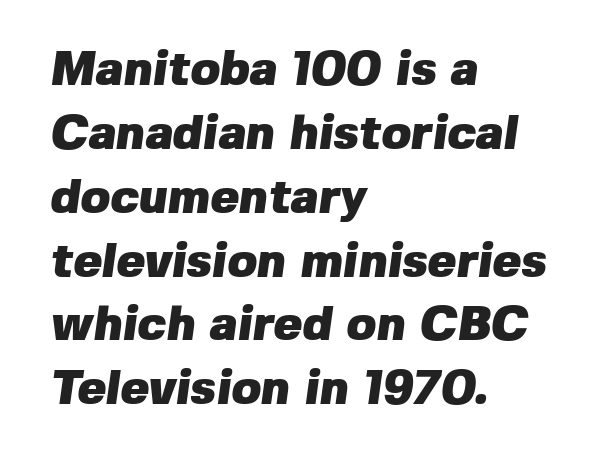
{"serif": "no", "bold": "yes", "weight": "heavy", "width": "normal", "stroke_contrast": "low", "x_height": "medium", "monospaced": "no", "underline": "no", "align": "left", "line_spacing": "normal", "line_spacing_ratio": 1.33, "letter_spacing": "normal", "letter_spacing_em": 0.0, "glyph_px": 48}
